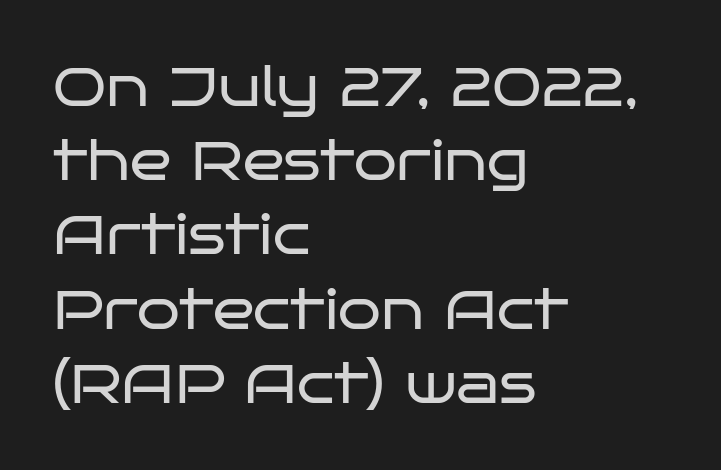
This sample keeps an unexceptional amount of space between lines. These lines are rendered in a variable-pitch font. The compositor pushed each line to the left boundary. The type is set solid horizontally, with unmodified tracking. The lettering holds an erect, upright posture throughout.
